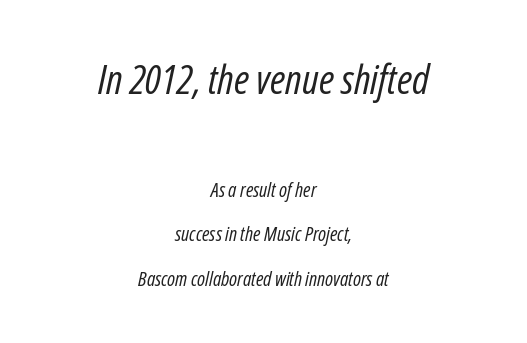
Check the space under the baseline: it is left empty. Each letter keeps its own natural width here, so spacing adapts to shape. Horizontal alignment here is central, giving a formal, balanced look. The tracking reads as untouched default to a designer's eye. Leading is clearly above the norm, producing a sparse column.
